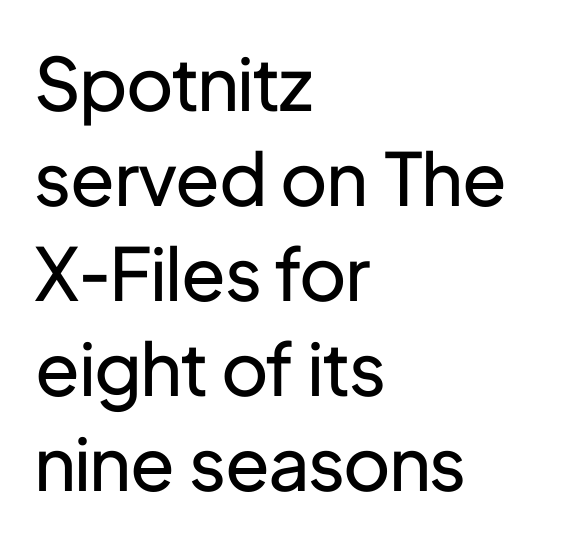
Q: Is the text bold? A: No.
Q: Is the text italic (slanted)? A: No, it is upright.
Q: Is the typeface a serif or a sans-serif typeface? A: Sans-serif.
Q: Is the text underlined? A: No.
Q: How is the paragraph aligned? A: Left-aligned.
Q: Is the spacing between letters normal or unusually wide? A: Normal.
Q: Is the spacing between lines tight, normal or loose? A: Normal.
Q: Width (condensed, normal, or wide)? A: Normal.
Q: Stroke contrast? A: Low.
Q: x-height? A: Medium.
Q: Monospaced? A: No.
